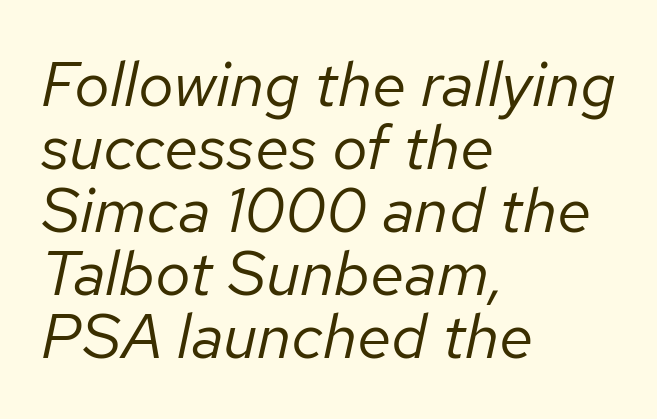
Q: Is the text bold? A: No.
Q: Is the text italic (slanted)? A: Yes, it leans right by about 12 degrees.
Q: Is the text underlined? A: No.
Q: How is the paragraph aligned? A: Left-aligned.
Q: Is the spacing between letters normal or unusually wide? A: Normal.
Q: Is the spacing between lines tight, normal or loose? A: Tight.
Q: Width (condensed, normal, or wide)? A: Normal.
Q: Stroke contrast? A: Low.
Q: x-height? A: Medium.
Q: Monospaced? A: No.
